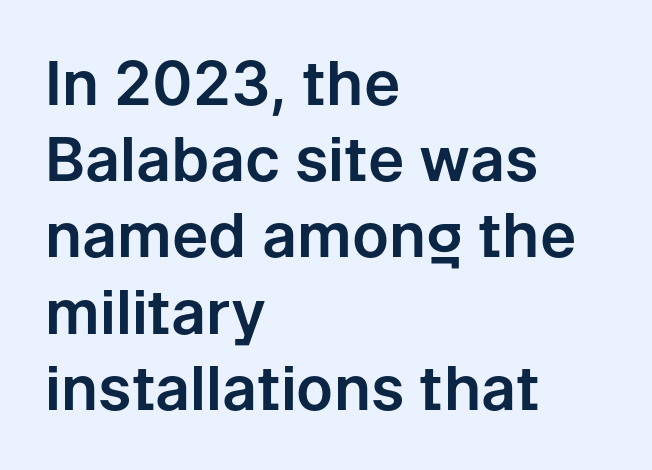
Just letters on the line, the space beneath them empty. A normal amount of white space separates one row of letters from the next. The paragraph has a hard left edge and a soft right edge. The type sits square on the baseline with zero lean. These lines are composed in type without serifs. The rendering uses natural spacing where letterforms have individual widths.
